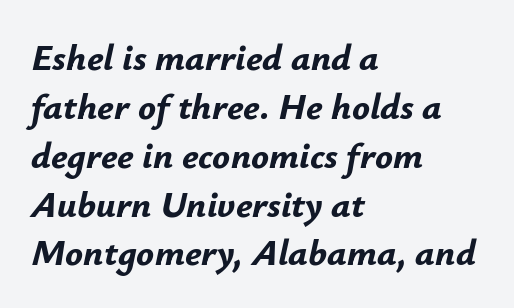
{"italic": "yes", "lean": "right", "slant_degrees": 12, "bold": "yes", "weight": "bold", "width": "normal", "stroke_contrast": "low", "x_height": "small", "monospaced": "no", "underline": "no", "align": "left", "line_spacing": "normal", "line_spacing_ratio": 1.32, "letter_spacing": "normal", "letter_spacing_em": 0.0, "glyph_px": 37}
